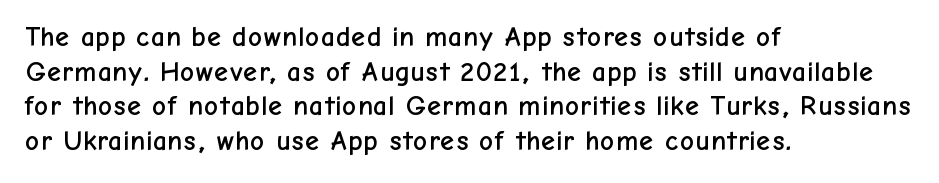
Words float on clear page, feet unadorned. A roman cut, with each character standing at attention. A typesetter would call this proportional, since set widths differ per character. The designer went with a sans here, leaving each stem footless. Horizontally, the lines are justified to the leading edge only.
